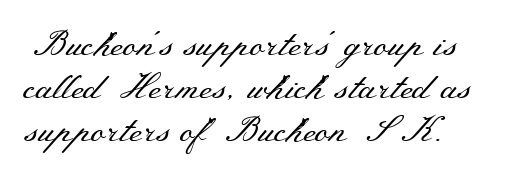
A typesetter would call this proportional, since set widths differ per character. Compared with typical body copy, the letter spacing here is the same. The ragged edge is on the right, which tells us the setting is flush left. Stroke mass is kept to a normal reading level or below. This sample uses a serif face.
